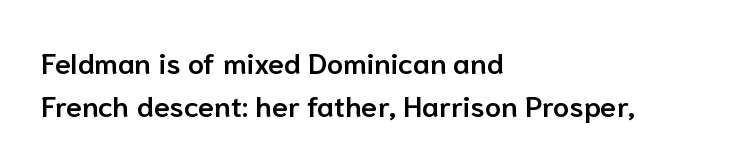
Q: Is the text bold? A: Semi-bold.
Q: Is the text italic (slanted)? A: No, it is upright.
Q: Is the typeface a serif or a sans-serif typeface? A: Sans-serif.
Q: Is the text underlined? A: No.
Q: How is the paragraph aligned? A: Left-aligned.
Q: Is the spacing between letters normal or unusually wide? A: Normal.
Q: Is the spacing between lines tight, normal or loose? A: Normal.
Q: Width (condensed, normal, or wide)? A: Normal.
Q: Stroke contrast? A: Low.
Q: x-height? A: Medium.
Q: Monospaced? A: No.
